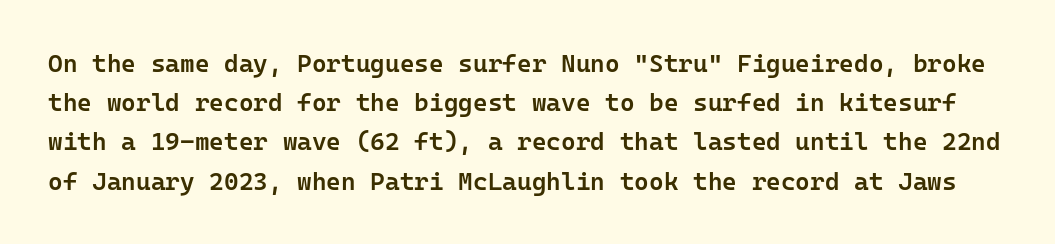
{"italic": "no", "bold": "semi", "underline": "no", "line_spacing": "normal", "line_spacing_ratio": 1.57, "letter_spacing": "normal", "letter_spacing_em": 0.0, "glyph_px": 25}
